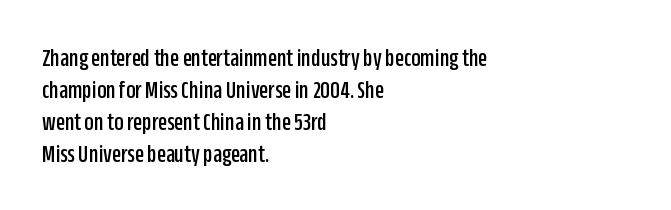
{"italic": "no", "underline": "no", "align": "left", "line_spacing_ratio": 1.23, "letter_spacing": "normal", "letter_spacing_em": 0.0, "glyph_px": 26}
